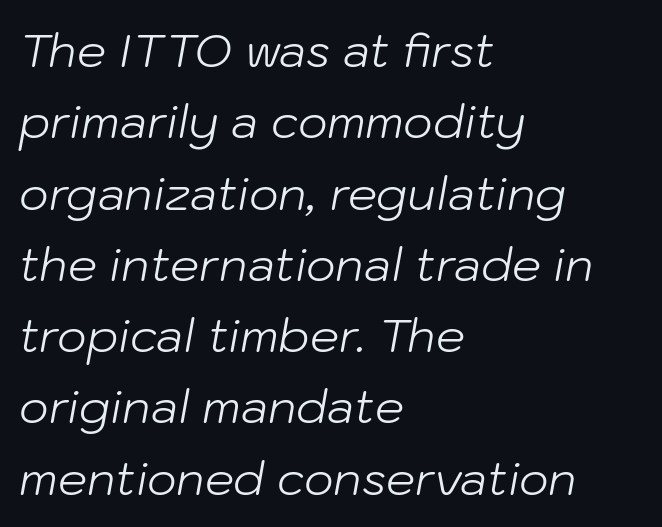
{"italic": "yes", "lean": "right", "slant_degrees": 10, "bold": "no", "weight": "light", "width": "normal", "stroke_contrast": "low", "x_height": "medium", "monospaced": "no", "underline": "no", "align": "left", "line_spacing": "normal", "line_spacing_ratio": 1.55, "letter_spacing": "normal", "letter_spacing_em": 0.0, "glyph_px": 46}
